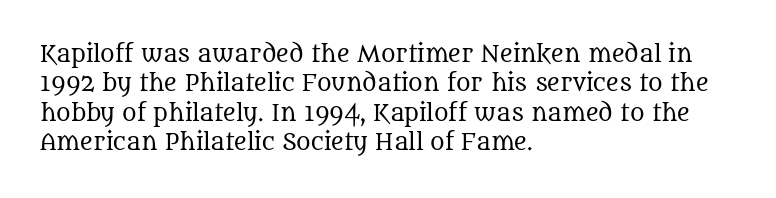
Bare-footed words on every line. Every stem runs plumb, perpendicular to the baseline. The typesetting does not lean heavy: it is not bold. Tracking value appears to be zero — textbook default spacing. The vertical gap from one line to the next is medium.
